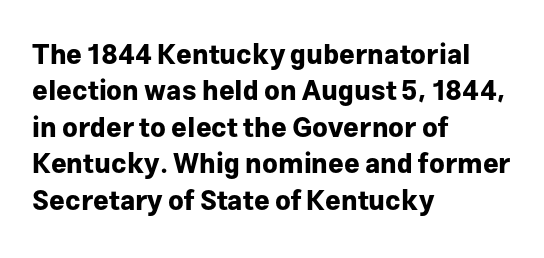
The image shows 27 px bold type, upright; set left-aligned, normal line spacing (1.35x), normal letter spacing, not underlined.
